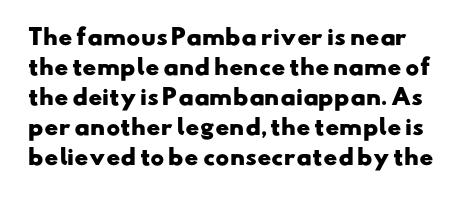
{"bold": "yes", "underline": "no", "line_spacing": "normal", "line_spacing_ratio": 1.43, "letter_spacing": "normal", "letter_spacing_em": 0.0, "glyph_px": 21}
